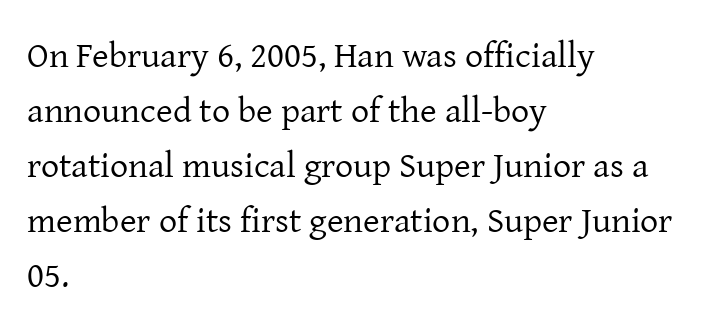
The image shows 36 px regular-weight serif type, upright; set left-aligned, normal line spacing (1.53x), normal letter spacing, not underlined; low stroke contrast and a medium x-height.
